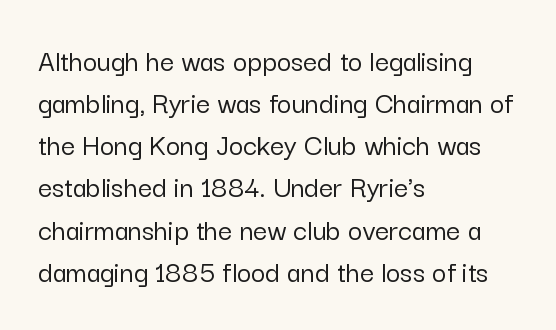
Q: Is the text italic (slanted)? A: No, it is upright.
Q: Is the typeface a serif or a sans-serif typeface? A: Sans-serif.
Q: Is the text underlined? A: No.
Q: How is the paragraph aligned? A: Left-aligned.
Q: Is the spacing between letters normal or unusually wide? A: Normal.
Q: Is the spacing between lines tight, normal or loose? A: Normal.
Q: Width (condensed, normal, or wide)? A: Normal.
Q: Stroke contrast? A: Low.
Q: x-height? A: Medium.
Q: Monospaced? A: No.
